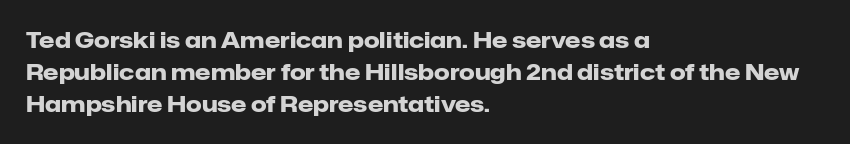
The image shows 22 px bold type, upright; set left-aligned, normal line spacing (1.45x), normal letter spacing, not underlined.
